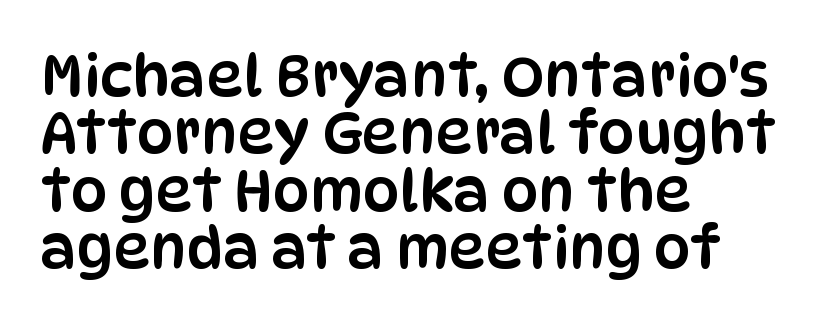
The letters stand straight up with perfectly vertical stems. Each new line begins almost immediately beneath the previous one. Beneath every word, the page is bare. Short note: letters normally spaced.
